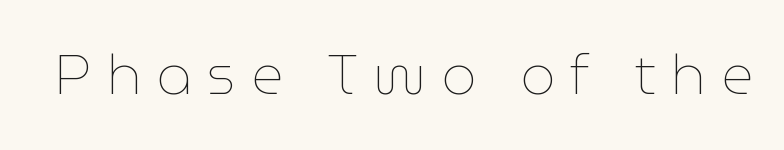
The image shows 55 px thin type, upright; set unusually wide letter spacing (+0.27 em), not underlined; low stroke contrast and a medium x-height.
